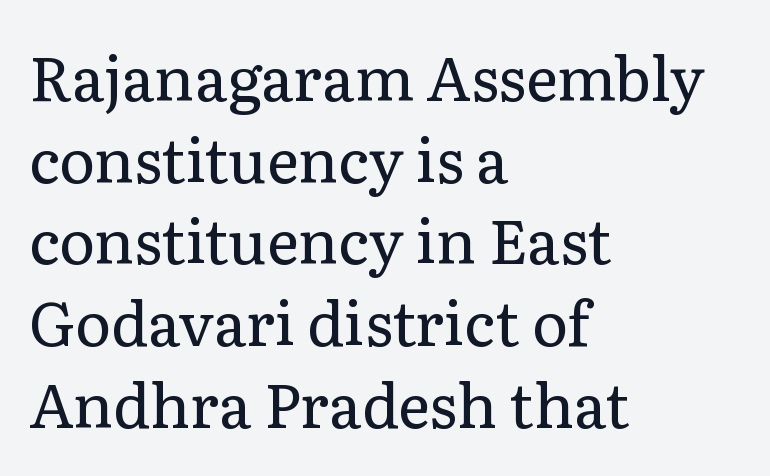
Students, observe: this is what conventionally led text looks like. Every character sits straight up, as roman type does. The designer went with a serif here, giving each stem small feet. Proportional: the letters do not fall into vertical columns. Bold? No — there's no thickening of the strokes. A classic flush-left, rag-right setting is used for this passage.
